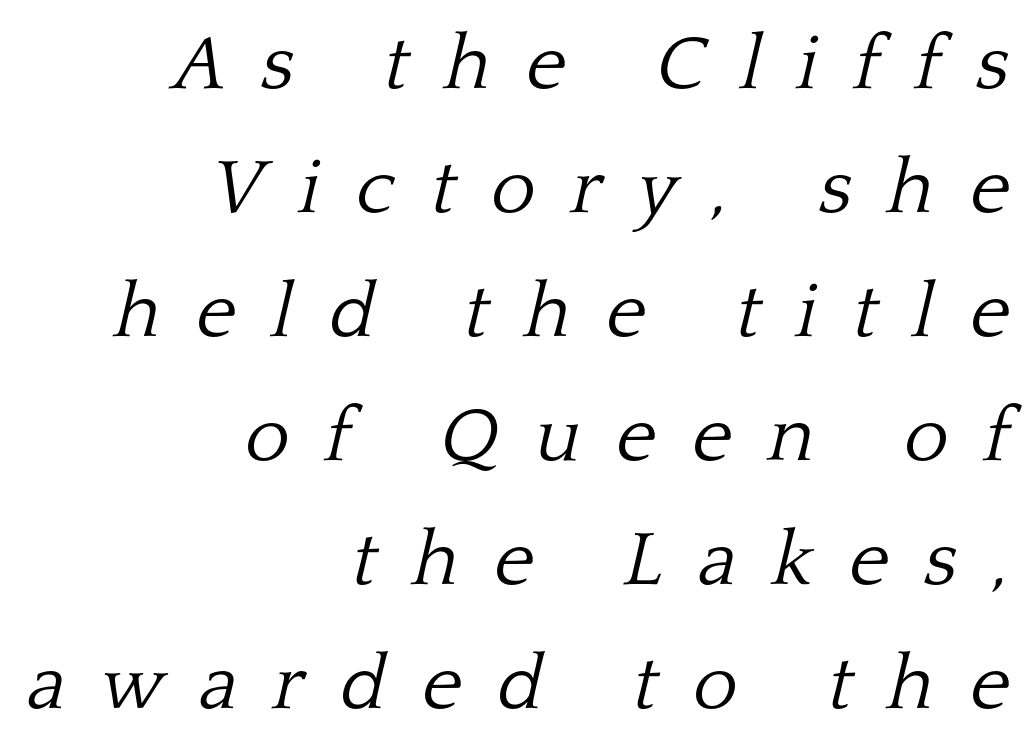
Q: Is the text bold? A: No.
Q: Is the text italic (slanted)? A: Yes, it leans right by about 13 degrees.
Q: Is the typeface a serif or a sans-serif typeface? A: Serif.
Q: Is the text underlined? A: No.
Q: How is the paragraph aligned? A: Right-aligned.
Q: Is the spacing between letters normal or unusually wide? A: Unusually wide.
Q: Is the spacing between lines tight, normal or loose? A: Normal.
Q: Width (condensed, normal, or wide)? A: Normal.
Q: Stroke contrast? A: Low.
Q: x-height? A: Medium.
Q: Monospaced? A: No.
